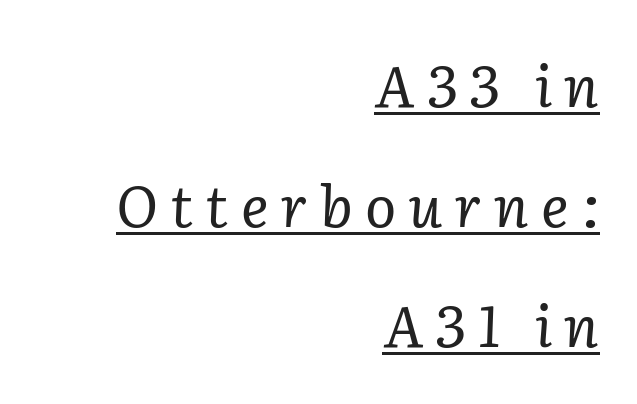
Q: Is the text bold? A: No.
Q: Is the text italic (slanted)? A: Yes, it leans right by about 2 degrees.
Q: Is the typeface a serif or a sans-serif typeface? A: Serif.
Q: Is the text underlined? A: Yes.
Q: How is the paragraph aligned? A: Right-aligned.
Q: Is the spacing between letters normal or unusually wide? A: Unusually wide.
Q: Is the spacing between lines tight, normal or loose? A: Loose.
Q: Width (condensed, normal, or wide)? A: Normal.
Q: Stroke contrast? A: Low.
Q: x-height? A: Medium.
Q: Monospaced? A: No.
